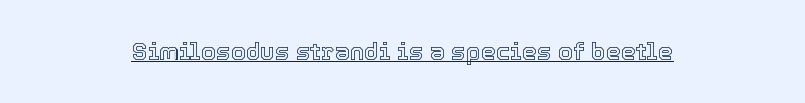
The image shows 24 px text type, upright; set centered, normal letter spacing, underlined.
